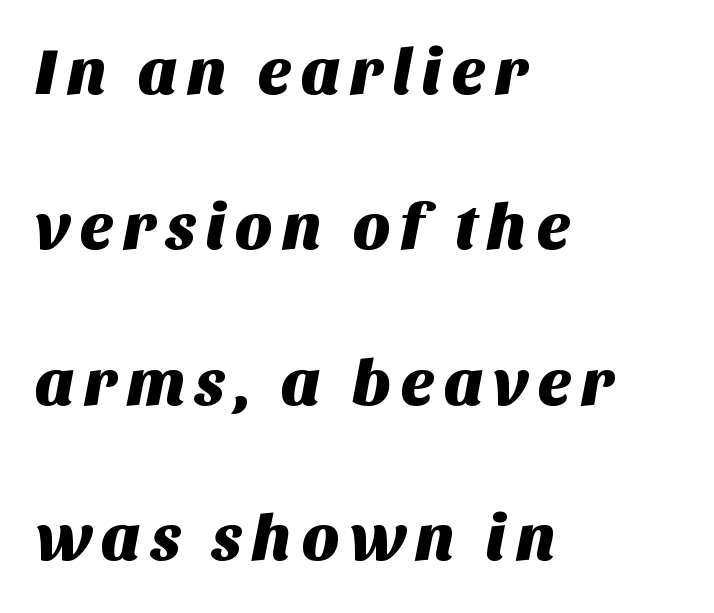
The image shows 65 px sans-serif type; set left-aligned, loose line spacing (2.39x), not underlined; medium stroke contrast and a large x-height.
